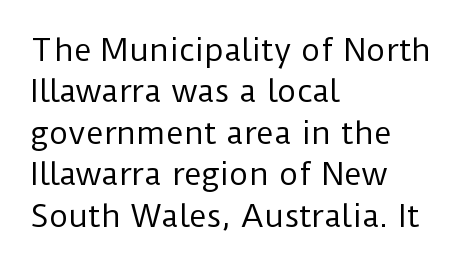
Notice how the stems are strictly vertical — no italics here. Type without underlining. Layout note: lines flush left. The face used here is rendered with its standard letterfit. The face used here is proportionally spaced, like ordinary book or web type.
